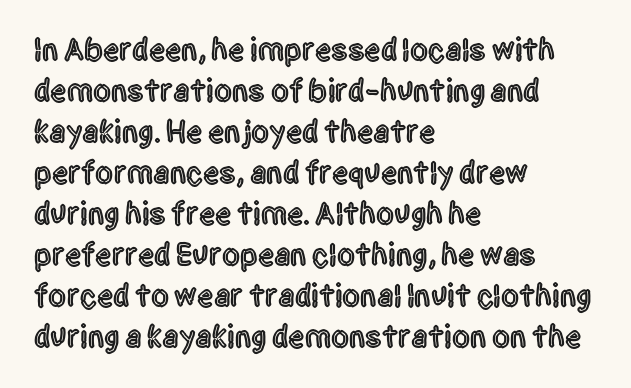
The image shows 32 px condensed sans-serif type, upright; set left-aligned, normal line spacing (1.28x), normal letter spacing, not underlined; a large x-height.
